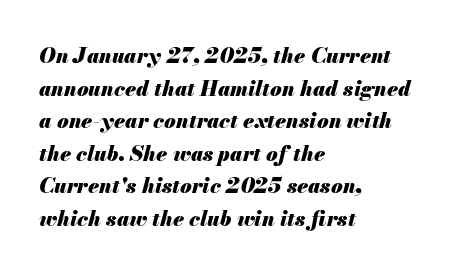
The image shows 21 px bold type, italic (leaning right); set left-aligned, normal line spacing (1.55x), normal letter spacing, not underlined.
